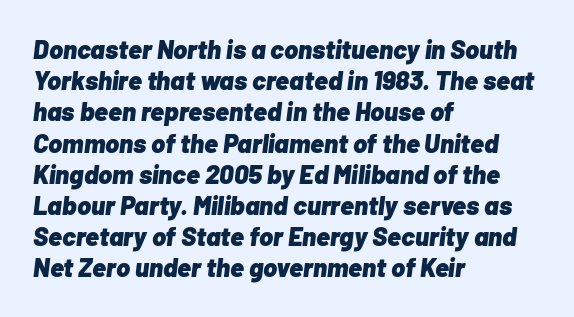
Notice how the passage keeps a crisp vertical edge on the left only. Letters rest on an invisible, unmarked baseline. Characters follow at the spacing the type designer built in. There's an unmistakable incline to the writing here. Strokes here are thick enough to call this a true bold.
